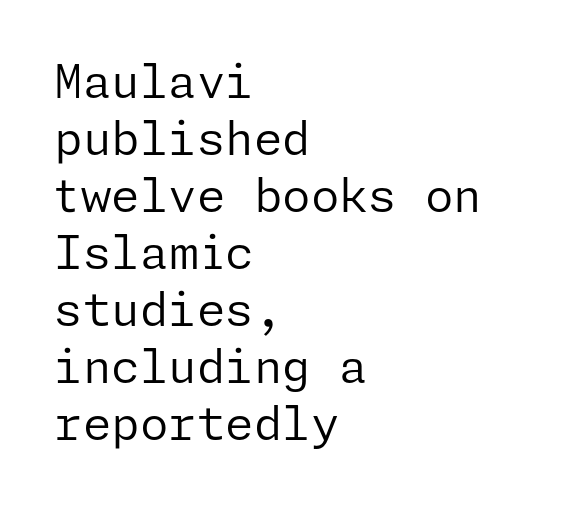
The image shows 46 px regular-weight sans-serif type, upright; set left-aligned, line spacing 1.24x, normal letter spacing, not underlined; low stroke contrast and a medium x-height.
